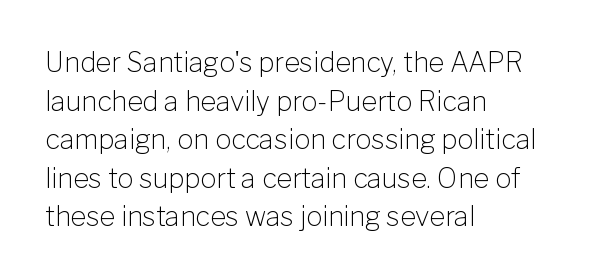
Stroke thickness stays within the range of a standard reading face or lighter. Notice how descenders clear the ascenders below comfortably — that's standard leading. There is no visible air inserted between adjacent glyphs. Casual observation: everything's shoved over to the left. The specimen omits any rule beneath the text block's lines. The letters stand straight up with perfectly vertical stems.
